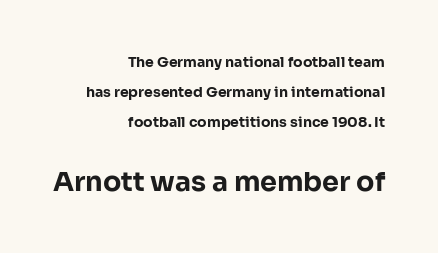
Beneath every word, the page is bare. Horizontal bands of white between lines are thick stripes. Which of the two is more prominent by size? The second, at the bottom. You can tell it's not italic because the verticals are truly vertical.
